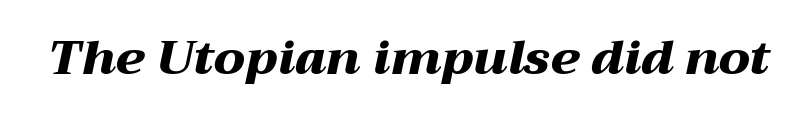
Q: Is the text bold? A: Yes.
Q: Is the text italic (slanted)? A: Yes, it leans right by about 12 degrees.
Q: Is the text underlined? A: No.
Q: Is the spacing between letters normal or unusually wide? A: Normal.
Q: Width (condensed, normal, or wide)? A: Wide.
Q: Stroke contrast? A: Medium.
Q: x-height? A: Medium.
Q: Monospaced? A: No.
